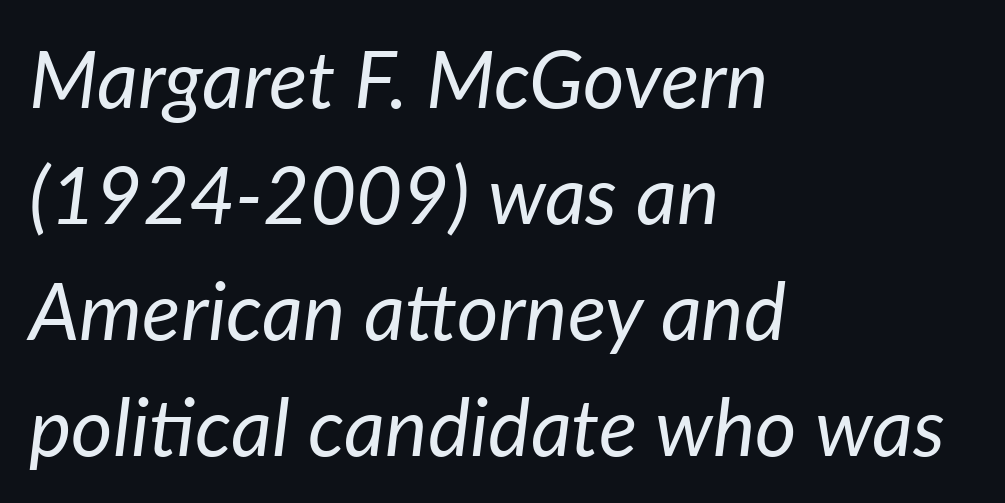
What stands out about the letter spacing? Nothing — it is the standard amount. Line spacing here is normal. The gap between lines stays unmarked. A typesetter would mark this as italic. The letters advance in unequal steps, a hallmark of proportional type. Vertical stems look standard width or narrower in stroke.
